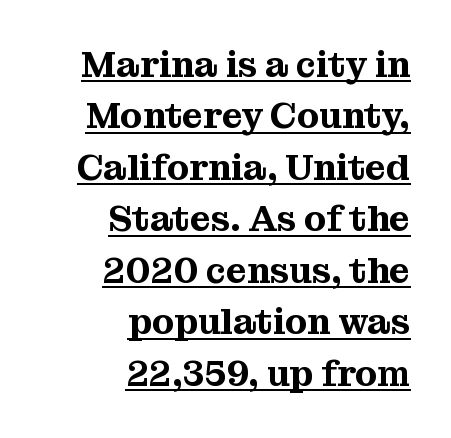
Q: Is the text italic (slanted)? A: No, it is upright.
Q: Is the typeface a serif or a sans-serif typeface? A: Serif.
Q: Is the text underlined? A: Yes.
Q: How is the paragraph aligned? A: Right-aligned.
Q: Is the spacing between letters normal or unusually wide? A: Normal.
Q: Is the spacing between lines tight, normal or loose? A: Normal.
Q: Width (condensed, normal, or wide)? A: Normal.
Q: Stroke contrast? A: Medium.
Q: x-height? A: Medium.
Q: Monospaced? A: No.
